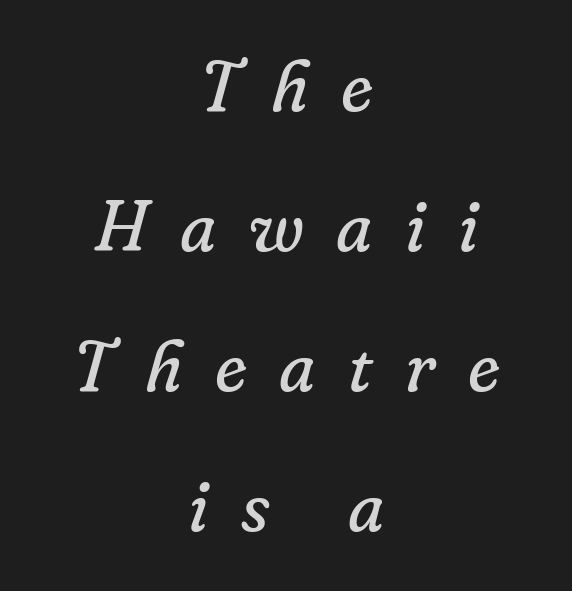
Is this a heavy cut? Hardly; it is regular or lighter. The strip under each line holds only bare page. Looking at the ascenders, they clearly lean. Compared with typical paragraphs, the rows here are farther apart. Little horizontal feet cap the strokes, marking this as serif type. Centered paragraph, ragged on both sides.
